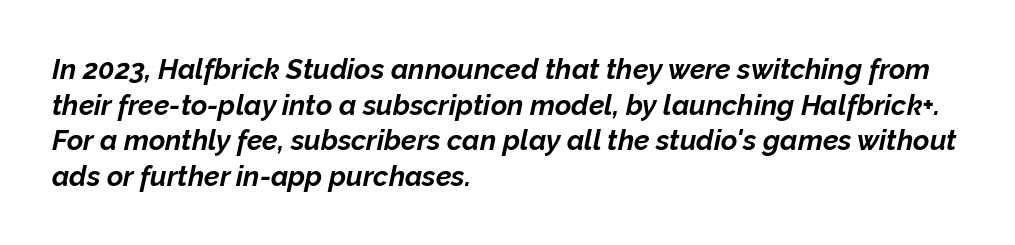
Q: Is the text bold? A: Yes.
Q: Is the text italic (slanted)? A: Yes, it leans right by about 12 degrees.
Q: Is the text underlined? A: No.
Q: How is the paragraph aligned? A: Left-aligned.
Q: Is the spacing between letters normal or unusually wide? A: Normal.
Q: Is the spacing between lines tight, normal or loose? A: Normal.
Q: Width (condensed, normal, or wide)? A: Normal.
Q: Stroke contrast? A: Low.
Q: x-height? A: Medium.
Q: Monospaced? A: No.
